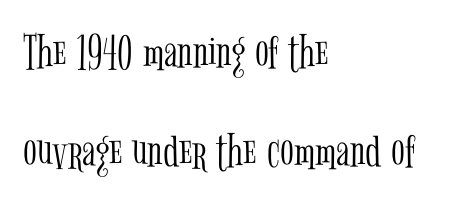
{"serif": "yes", "italic": "no", "bold": "no", "weight": "light", "width": "condensed", "stroke_contrast": "low", "x_height": "medium", "monospaced": "no", "underline": "no", "align": "left", "line_spacing": "loose", "line_spacing_ratio": 1.95, "letter_spacing": "normal", "letter_spacing_em": 0.0, "glyph_px": 51}
